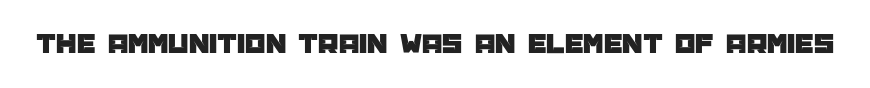
Posture: vertical. Glyph-to-glyph distance matches everyday printed text. To sum up the face: it is a sans, with no serifs. The passage shown is not underscored anywhere.
